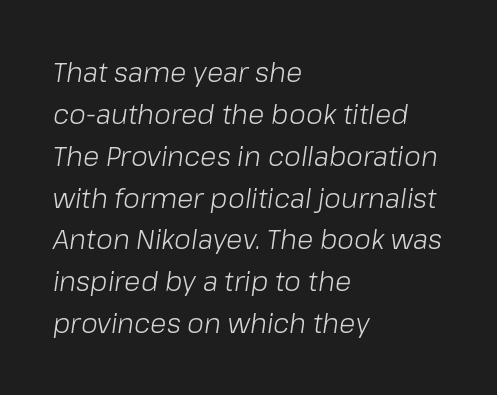
The image shows 27 px text type, italic (leaning right); set left-aligned, normal line spacing (1.55x), normal letter spacing, not underlined.
